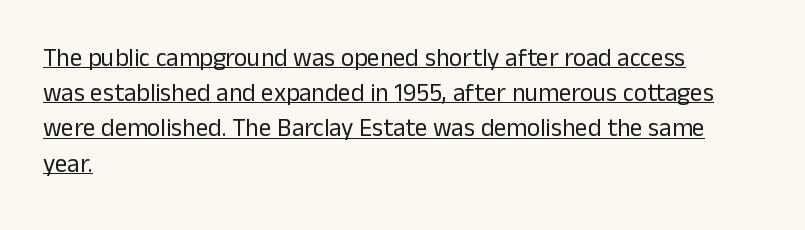
Leftover space on each line is placed entirely after the last word. This sample uses plain, unmodified letter spacing. Vertical stems look standard width or narrower in stroke. Somebody hit Ctrl+U on this one — the words are underlined. A typesetter would call this leading conventional body-copy spacing. The letters stand straight up with perfectly vertical stems.
